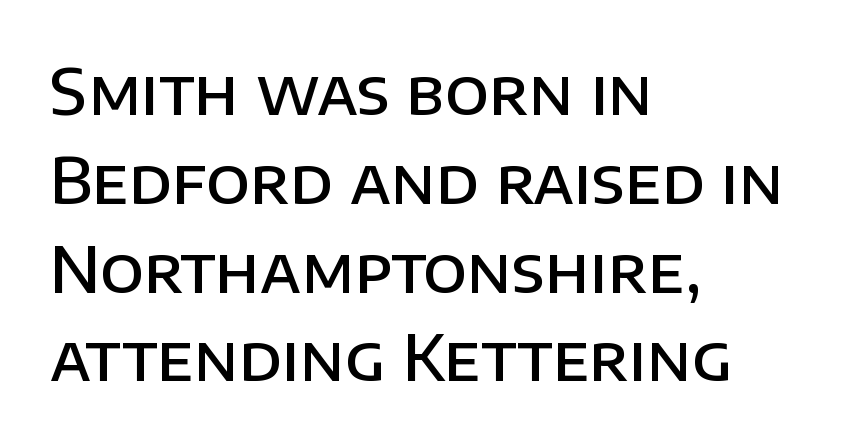
The image shows 63 px semibold sans-serif type, upright; set left-aligned, normal line spacing (1.41x), normal letter spacing, not underlined; low stroke contrast and a large x-height.
